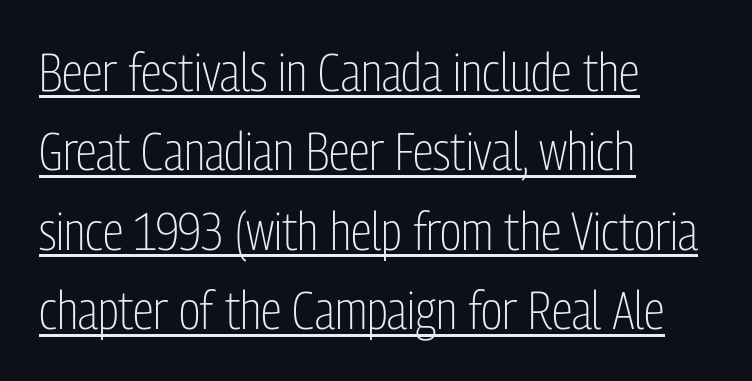
{"serif": "no", "italic": "no", "bold": "no", "weight": "light", "width": "condensed", "stroke_contrast": "low", "x_height": "medium", "monospaced": "no", "underline": "yes", "align": "left", "line_spacing": "normal", "line_spacing_ratio": 1.5, "letter_spacing": "normal", "letter_spacing_em": 0.0, "glyph_px": 53}
